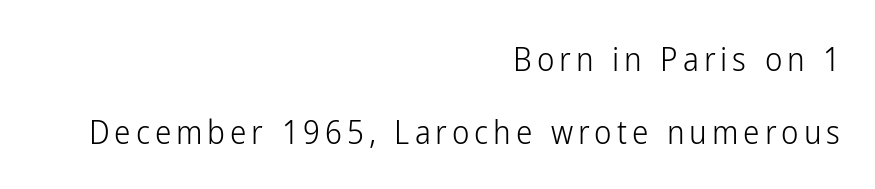
The image shows 33 px light, condensed sans-serif type, upright; set right-aligned, loose line spacing (2.21x), not underlined; low stroke contrast and a medium x-height.
